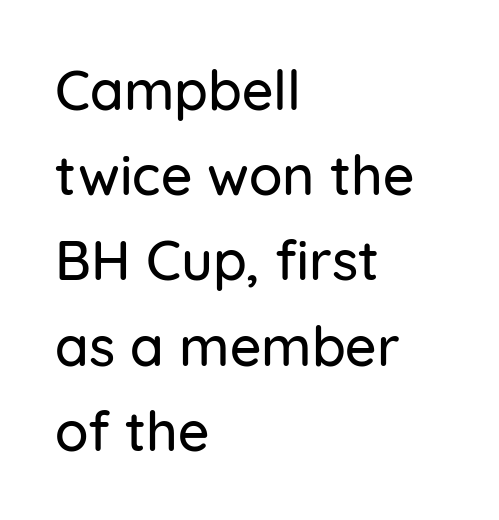
The image shows 55 px sans-serif type, upright; set left-aligned, normal line spacing (1.55x), normal letter spacing, not underlined; low stroke contrast and a medium x-height.
